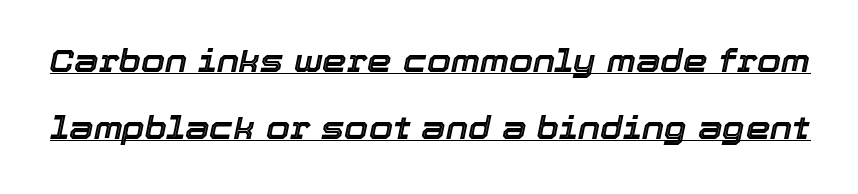
Q: Is the text italic (slanted)? A: Yes, it leans right by about 12 degrees.
Q: Is the text underlined? A: Yes.
Q: Is the spacing between letters normal or unusually wide? A: Normal.
Q: Is the spacing between lines tight, normal or loose? A: Loose.
Q: Width (condensed, normal, or wide)? A: Normal.
Q: x-height? A: Medium.
Q: Monospaced? A: No.
